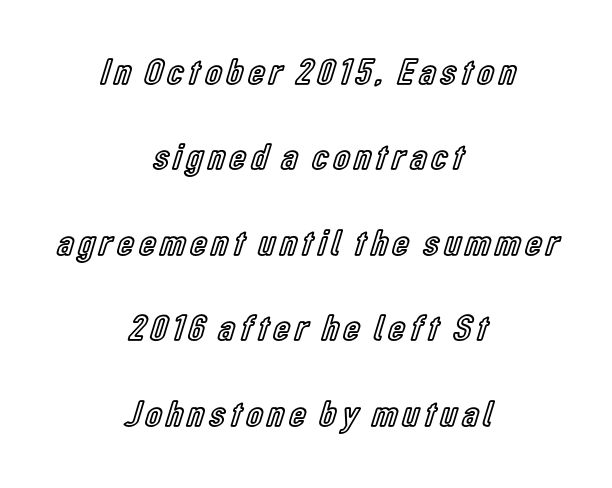
{"width": "condensed", "x_height": "medium", "monospaced": "no", "underline": "no", "align": "center", "line_spacing": "loose", "line_spacing_ratio": 2.31, "glyph_px": 37}
